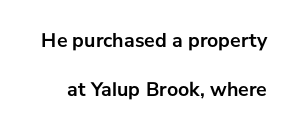
{"italic": "no", "bold": "yes", "underline": "no", "line_spacing": "loose", "line_spacing_ratio": 2.45, "letter_spacing": "normal", "letter_spacing_em": 0.0, "glyph_px": 20}
